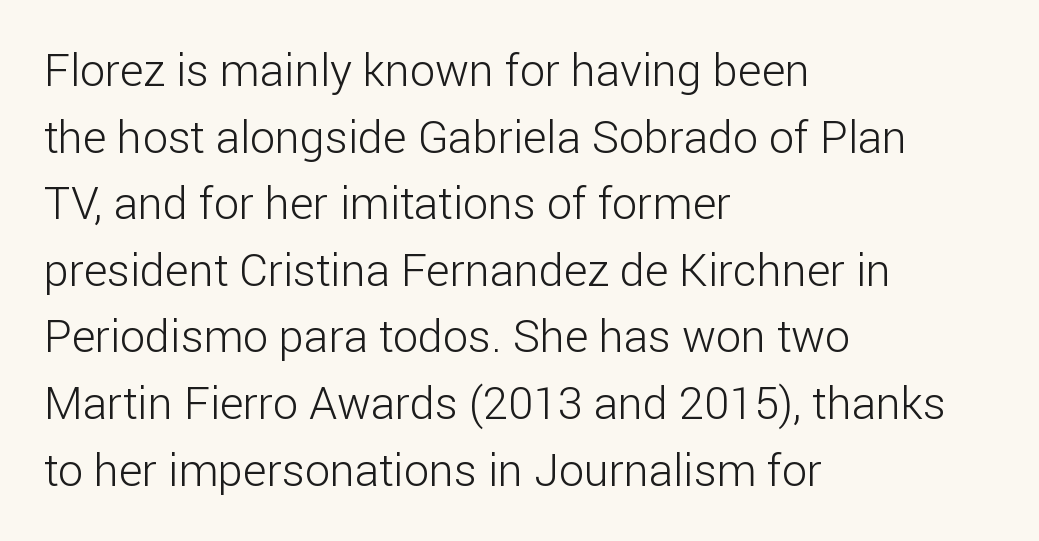
Q: Is the text bold? A: No.
Q: Is the text italic (slanted)? A: No, it is upright.
Q: Is the typeface a serif or a sans-serif typeface? A: Sans-serif.
Q: Is the text underlined? A: No.
Q: How is the paragraph aligned? A: Left-aligned.
Q: Is the spacing between letters normal or unusually wide? A: Normal.
Q: Is the spacing between lines tight, normal or loose? A: Normal.
Q: Width (condensed, normal, or wide)? A: Normal.
Q: Stroke contrast? A: Low.
Q: x-height? A: Medium.
Q: Monospaced? A: No.
